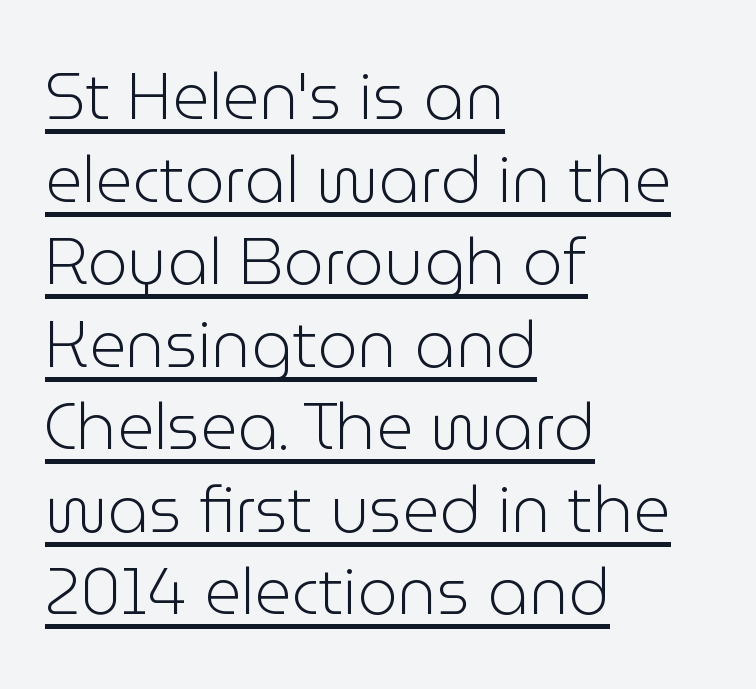
The image shows 64 px light sans-serif type, upright; set left-aligned, normal line spacing (1.29x), normal letter spacing, underlined; low stroke contrast and a medium x-height.
